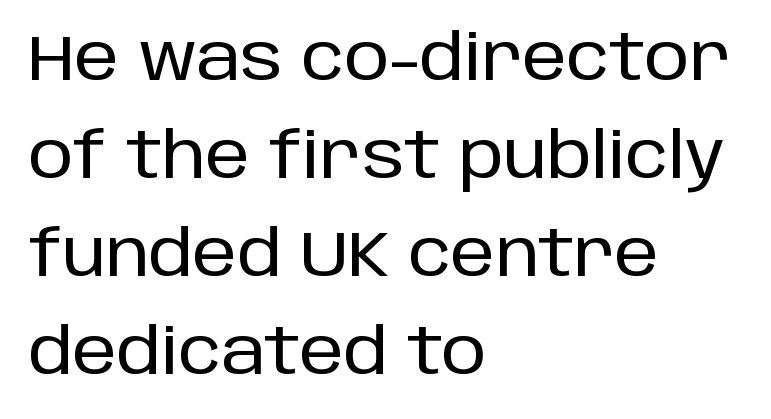
{"serif": "no", "italic": "no", "width": "normal", "stroke_contrast": "low", "x_height": "large", "monospaced": "no", "underline": "no", "align": "left", "line_spacing": "normal", "line_spacing_ratio": 1.53, "letter_spacing": "normal", "letter_spacing_em": 0.0, "glyph_px": 64}
